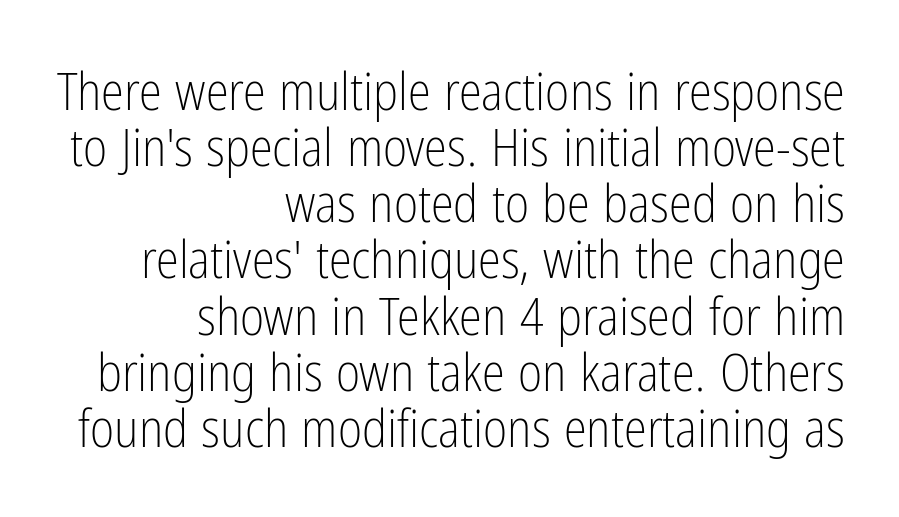
{"serif": "no", "italic": "no", "bold": "no", "weight": "light", "width": "condensed", "stroke_contrast": "low", "x_height": "medium", "monospaced": "no", "underline": "no", "align": "right", "line_spacing": "tight", "line_spacing_ratio": 1.08, "letter_spacing": "normal", "letter_spacing_em": 0.0, "glyph_px": 52}
